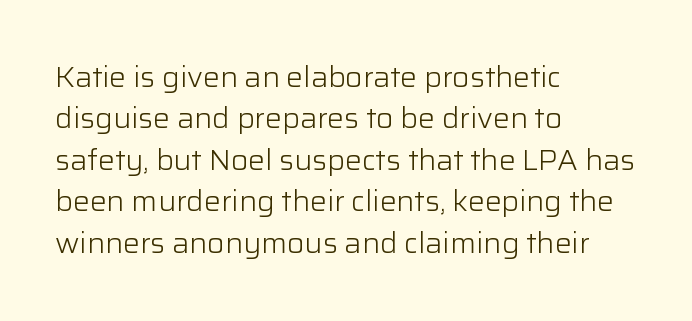
The image shows 28 px light sans-serif type, upright; set left-aligned, normal line spacing (1.48x), normal letter spacing, not underlined; low stroke contrast and a medium x-height.
